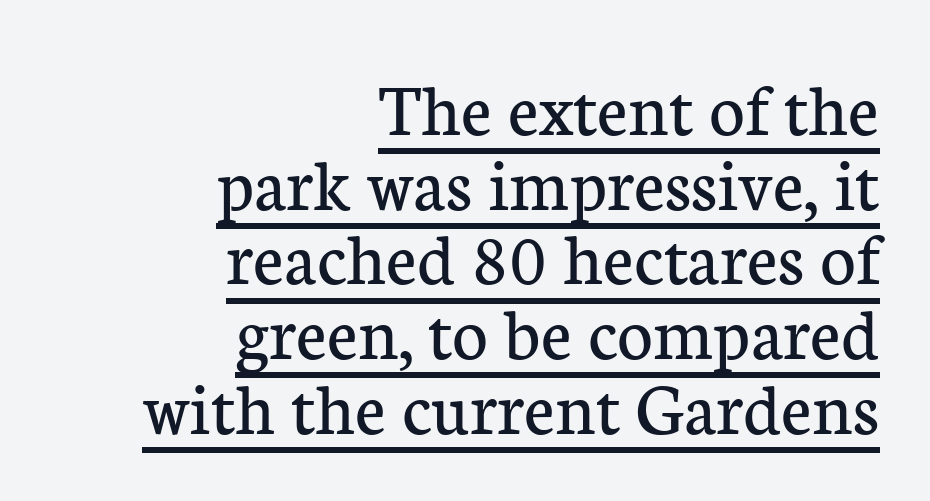
The image shows 77 px regular-weight serif type, upright; set right-aligned, tight line spacing (0.97x), normal letter spacing, underlined; low stroke contrast and a medium x-height.
